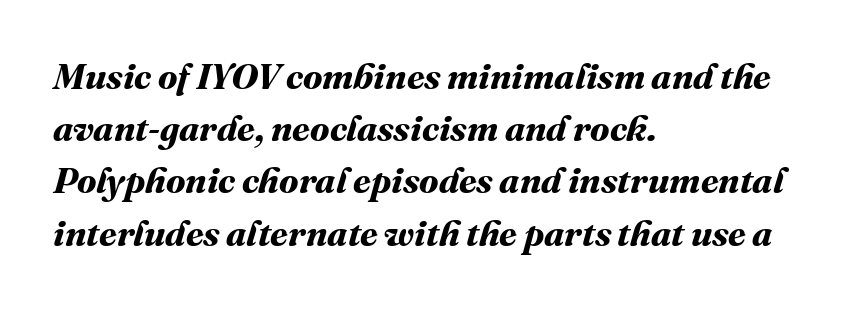
Weight: bold. Type without underlining. Each letter keeps its own natural width here, so spacing adapts to shape. Compared with typical body copy, the letter spacing here is the same. Which margin do the lines hug? The left one — the right edge is uneven. Rows of type keep a routine distance in the vertical direction.
